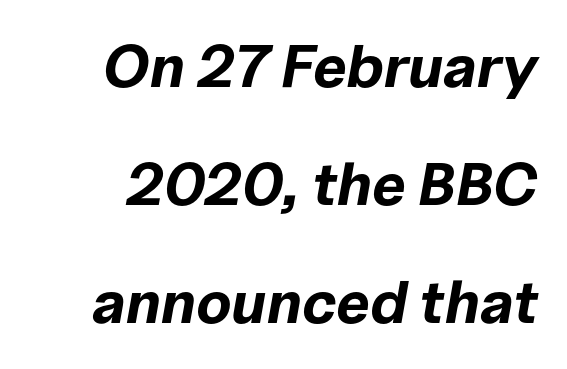
The image shows 60 px bold type, italic (leaning right); set loose line spacing (1.97x), normal letter spacing, not underlined; low stroke contrast and a medium x-height.
